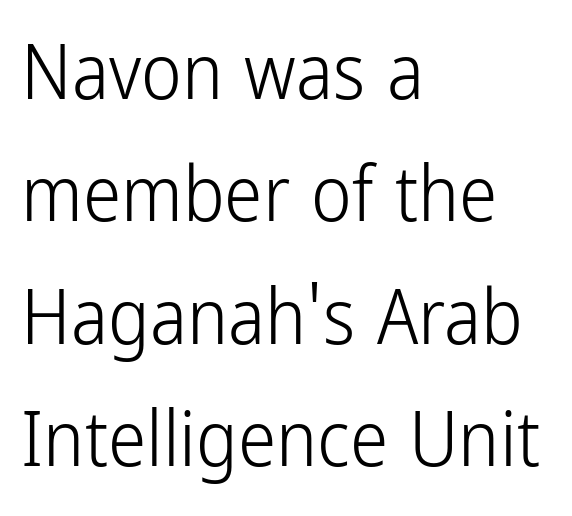
Q: Is the text bold? A: No.
Q: Is the text italic (slanted)? A: No, it is upright.
Q: Is the typeface a serif or a sans-serif typeface? A: Sans-serif.
Q: Is the text underlined? A: No.
Q: How is the paragraph aligned? A: Left-aligned.
Q: Is the spacing between letters normal or unusually wide? A: Normal.
Q: Is the spacing between lines tight, normal or loose? A: Normal.
Q: Width (condensed, normal, or wide)? A: Condensed.
Q: Stroke contrast? A: Low.
Q: x-height? A: Medium.
Q: Monospaced? A: No.
